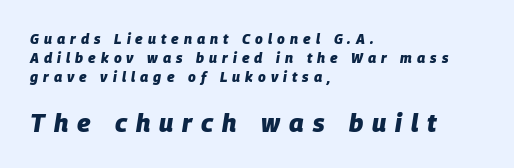
The image shows 25 px bold type, italic (leaning right); set left-aligned, normal line spacing (1.35x), unusually wide letter spacing (+0.36 em), not underlined; the second (bottom) block is 1.79x larger.
